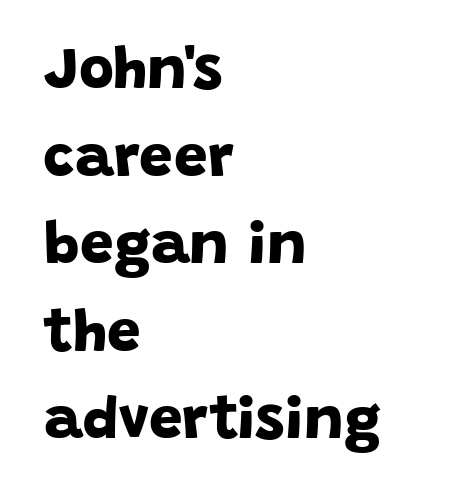
The image shows 60 px bold sans-serif type; set left-aligned, normal line spacing (1.46x), normal letter spacing, not underlined; low stroke contrast and a large x-height.
